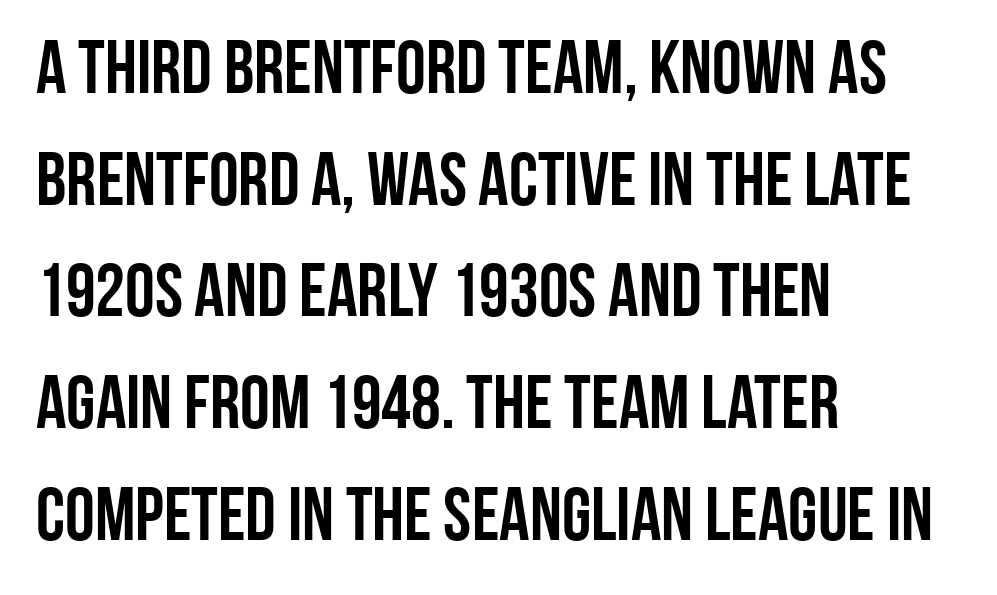
{"serif": "no", "italic": "no", "width": "condensed", "stroke_contrast": "low", "x_height": "large", "monospaced": "no", "underline": "no", "align": "left", "line_spacing": "normal", "line_spacing_ratio": 1.49, "letter_spacing": "normal", "letter_spacing_em": 0.0, "glyph_px": 75}
